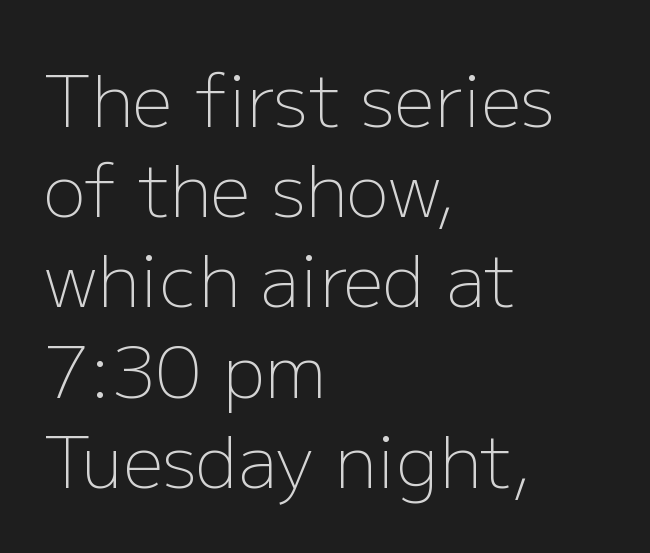
The image shows 71 px light sans-serif type, upright; set left-aligned, normal line spacing (1.27x), normal letter spacing, not underlined; low stroke contrast and a medium x-height.
